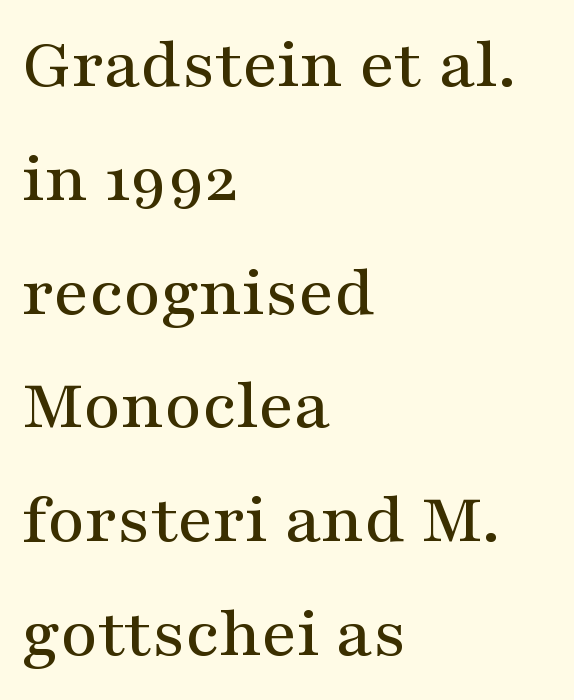
The image shows 72 px wide serif type, upright; set left-aligned, normal line spacing (1.58x), normal letter spacing, not underlined; medium stroke contrast and a medium x-height.
